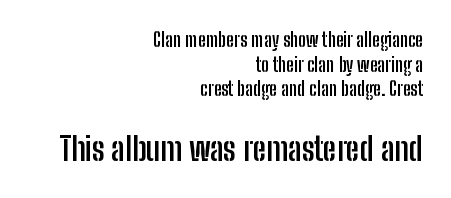
The image shows 33 px semibold, condensed sans-serif type, upright; set right-aligned, normal line spacing (1.3x), normal letter spacing, not underlined; the second (bottom) block is 1.74x larger; low stroke contrast and a medium x-height.
